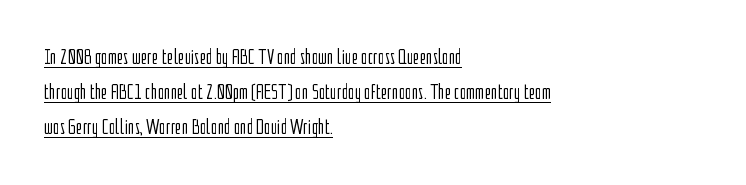
Casual observation: everything's shoved over to the left. No italicization has been applied; the sample stays upright. The block of text has a typical density, with ordinary space between rows. On a weight scale, this lands at 450 or below.
